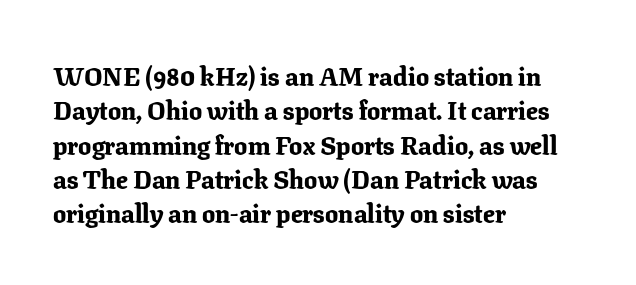
{"italic": "no", "bold": "yes", "underline": "no", "align": "left", "line_spacing": "normal", "line_spacing_ratio": 1.32, "letter_spacing": "normal", "letter_spacing_em": 0.0, "glyph_px": 26}
